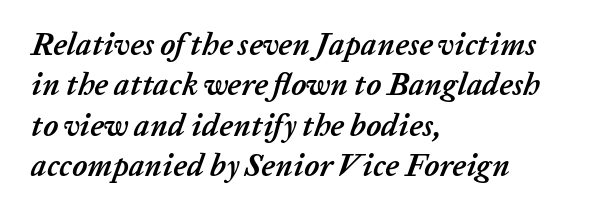
Q: Is the text bold? A: Yes.
Q: Is the text italic (slanted)? A: Yes, it leans right by about 20 degrees.
Q: Is the text underlined? A: No.
Q: How is the paragraph aligned? A: Left-aligned.
Q: Is the spacing between letters normal or unusually wide? A: Normal.
Q: Is the spacing between lines tight, normal or loose? A: Normal.
Q: Width (condensed, normal, or wide)? A: Normal.
Q: Stroke contrast? A: Low.
Q: x-height? A: Medium.
Q: Monospaced? A: No.
